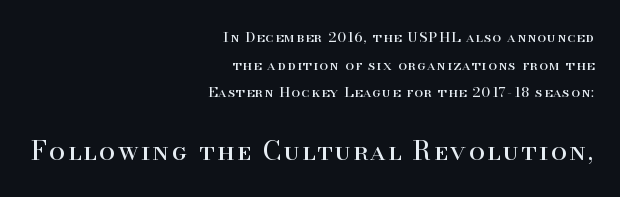
{"italic": "no", "bold": "no", "underline": "no", "align": "right", "line_spacing": "loose", "line_spacing_ratio": 1.97, "larger_block": "second", "size_ratio": 1.86, "glyph_px": 26}
